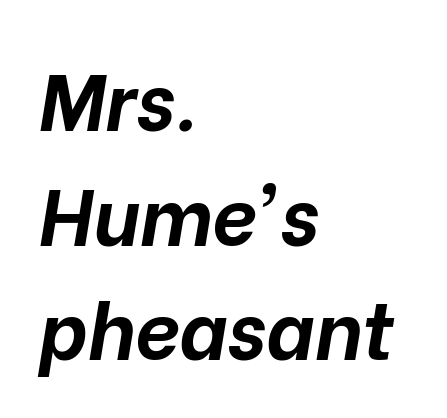
The image shows 79 px bold type, italic (leaning right); set left-aligned, normal line spacing (1.45x), normal letter spacing, not underlined; low stroke contrast and a medium x-height.
